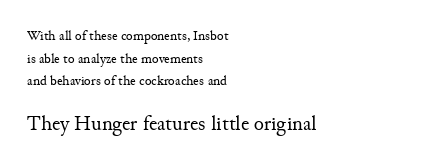
The tracking reads as untouched default to a designer's eye. The typeface has the unassuming heft of standard copy or less. Plain, unruled lines of type. The typography opts for an upright posture over an oblique one. These lines are set flush left with a ragged right edge. The emphasis by scale lands on block number two, below.
